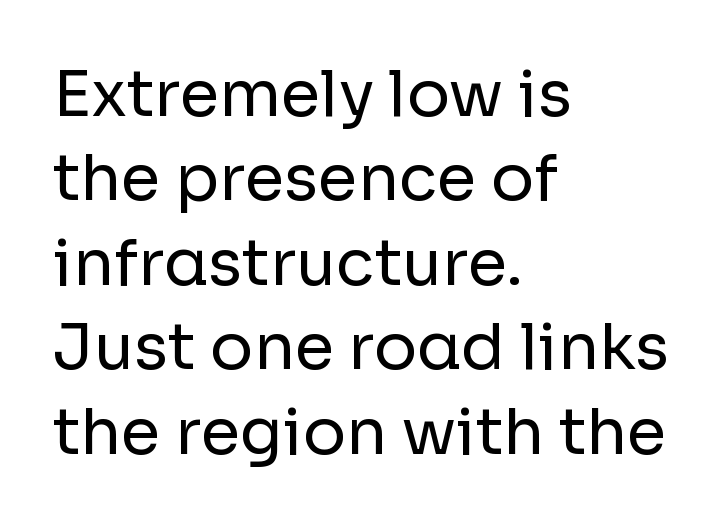
The image shows 64 px regular-weight sans-serif type, upright; set left-aligned, normal line spacing (1.32x), normal letter spacing, not underlined; low stroke contrast and a medium x-height.
